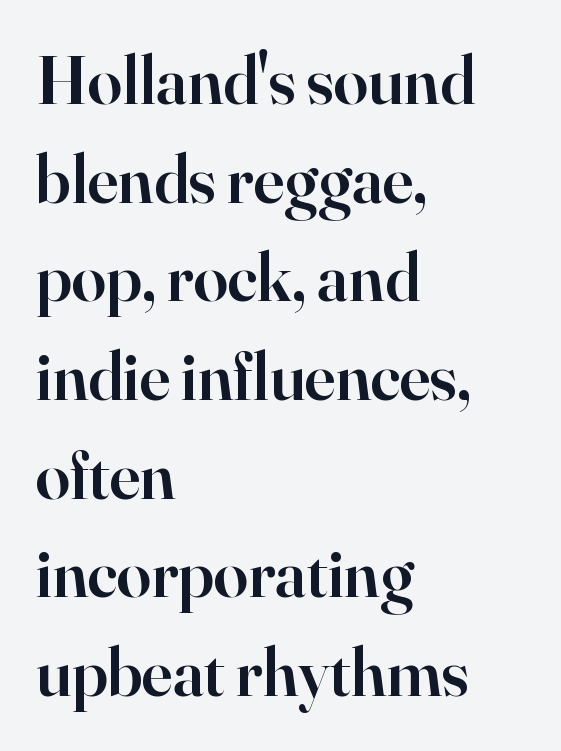
Q: Is the text bold? A: Semi-bold.
Q: Is the text italic (slanted)? A: No, it is upright.
Q: Is the typeface a serif or a sans-serif typeface? A: Serif.
Q: Is the text underlined? A: No.
Q: How is the paragraph aligned? A: Left-aligned.
Q: Is the spacing between letters normal or unusually wide? A: Normal.
Q: Is the spacing between lines tight, normal or loose? A: Normal.
Q: Width (condensed, normal, or wide)? A: Normal.
Q: Stroke contrast? A: High.
Q: x-height? A: Small.
Q: Monospaced? A: No.
